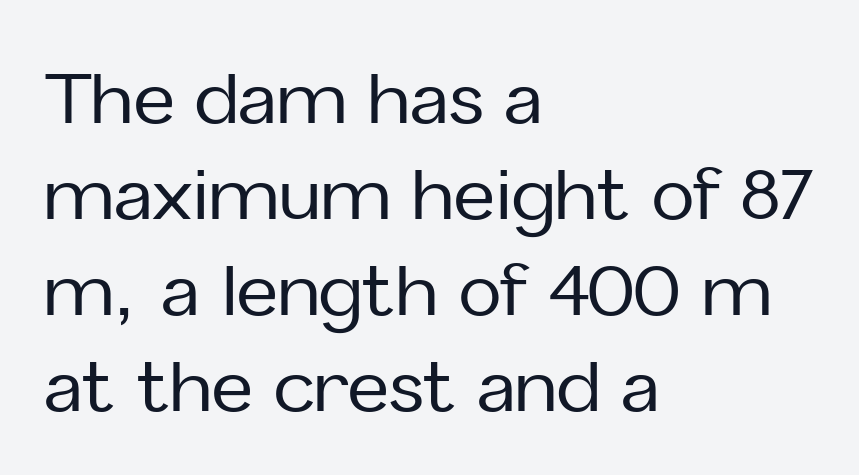
Looks like regular typesetting: each glyph gets only the width it needs. Type style note: lacks serifs. Underline: absent. Each line starts at the same left margin while the right side varies. The block of text has a typical density, with ordinary space between rows. The rendering keeps characters at their native spacing.
